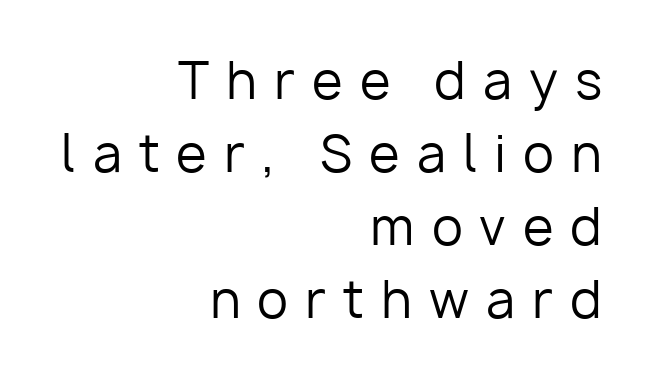
Quick note: not italic, upright. The tracking reads as deliberately expanded to a designer's eye. Honestly, there is no underline to notice here at all. You could not count columns in this text — the font is proportionally spaced.
